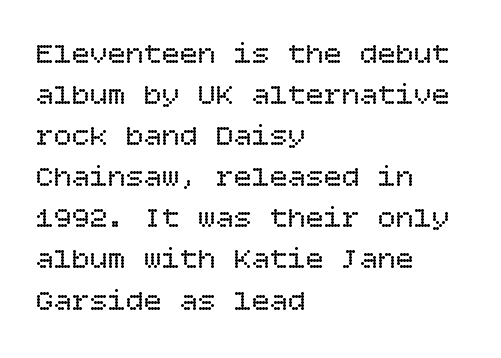
You can tell it's not italic because the verticals are truly vertical. Evenly set lines give the paragraph a standard silhouette. Look at the tracking — it's just the regular setting, nothing added. Left-aligned paragraph, ragged on the right.
